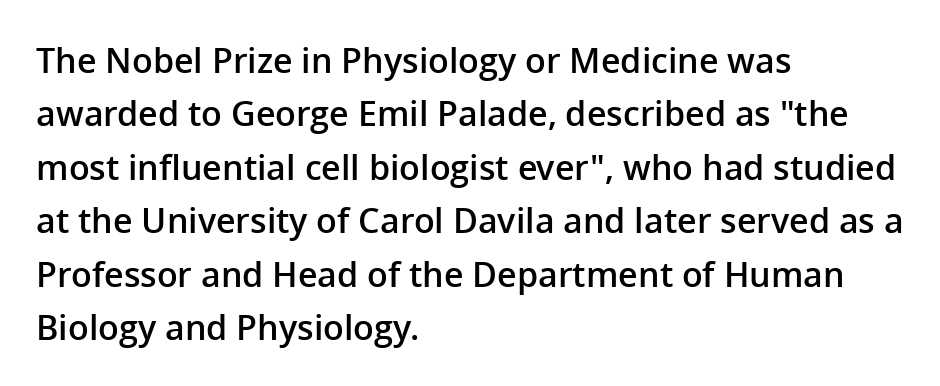
Q: Is the text bold? A: Semi-bold.
Q: Is the text italic (slanted)? A: No, it is upright.
Q: Is the typeface a serif or a sans-serif typeface? A: Sans-serif.
Q: Is the text underlined? A: No.
Q: How is the paragraph aligned? A: Left-aligned.
Q: Is the spacing between letters normal or unusually wide? A: Normal.
Q: Is the spacing between lines tight, normal or loose? A: Normal.
Q: Width (condensed, normal, or wide)? A: Normal.
Q: Stroke contrast? A: Low.
Q: x-height? A: Medium.
Q: Monospaced? A: No.
